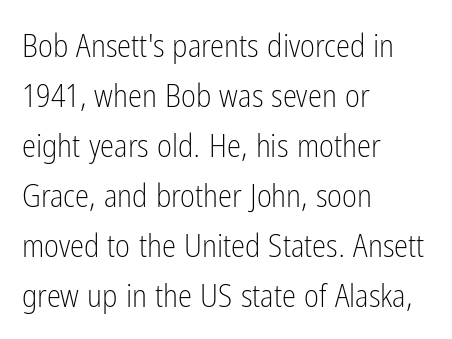
Q: Is the text bold? A: No.
Q: Is the text italic (slanted)? A: No, it is upright.
Q: Is the typeface a serif or a sans-serif typeface? A: Sans-serif.
Q: Is the text underlined? A: No.
Q: How is the paragraph aligned? A: Left-aligned.
Q: Is the spacing between letters normal or unusually wide? A: Normal.
Q: Is the spacing between lines tight, normal or loose? A: Normal.
Q: Width (condensed, normal, or wide)? A: Condensed.
Q: Stroke contrast? A: Low.
Q: x-height? A: Medium.
Q: Monospaced? A: No.
